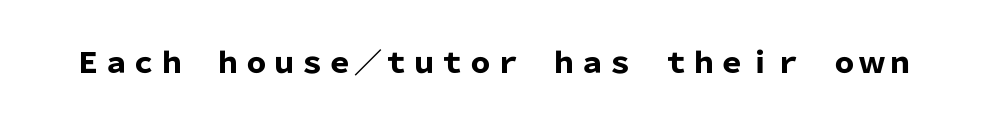
Is the type bold? Yes — the strokes are clearly thick and heavy. In terms of letterspacing, this is plain default setting. The space directly below the letters is spotless. Check where the strokes stop: nothing finishes them off — pure sans. Each letter keeps its own natural width here, so spacing adapts to shape.
